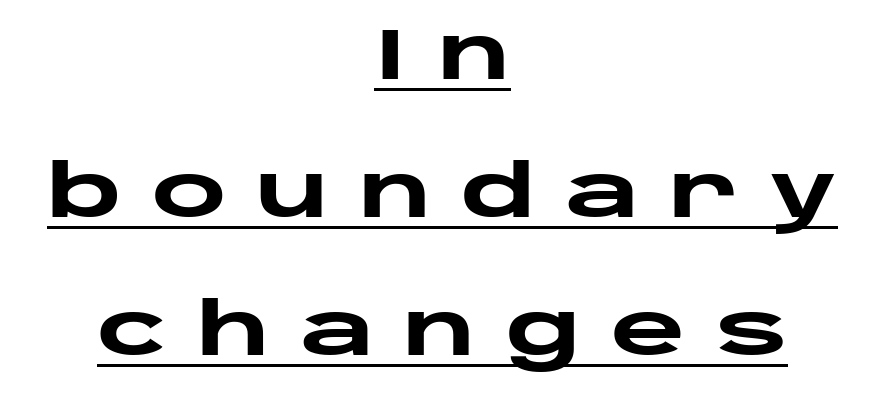
Do the letters lean? They stand straight. The vertical gap from one line to the next is large. This sample carries an underscore along the baseline area. Between one letter and the next there's a generous, obvious gap.
